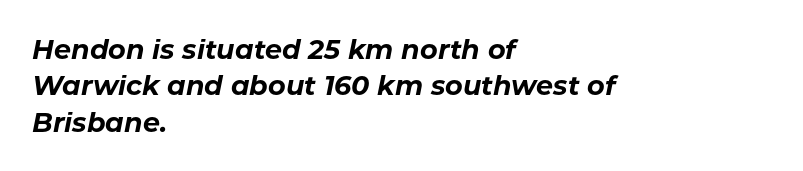
{"italic": "yes", "lean": "right", "slant_degrees": 11, "bold": "yes", "underline": "no", "align": "left", "line_spacing": "normal", "line_spacing_ratio": 1.35, "letter_spacing": "normal", "letter_spacing_em": 0.0, "glyph_px": 27}
